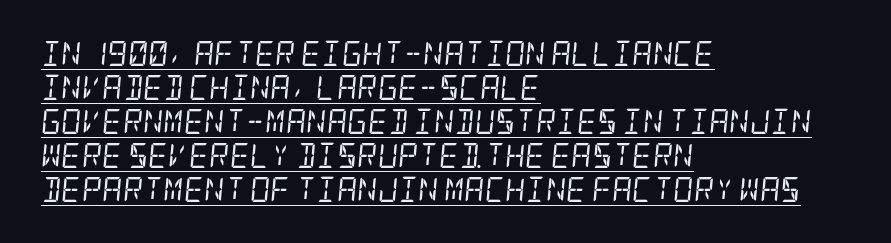
{"italic": "yes", "lean": "right", "slant_degrees": 5, "bold": "no", "underline": "yes", "align": "left", "line_spacing": "normal", "line_spacing_ratio": 1.36, "letter_spacing": "normal", "letter_spacing_em": 0.0, "glyph_px": 25}
